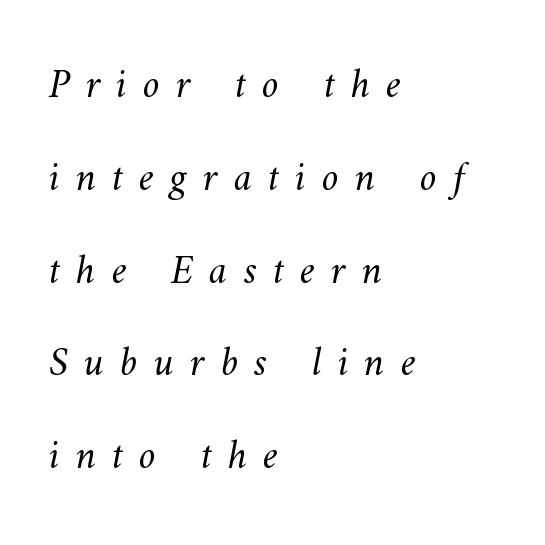
The image shows 42 px light type; set left-aligned, loose line spacing (2.21x), unusually wide letter spacing (+0.38 em), not underlined; medium stroke contrast and a small x-height.
